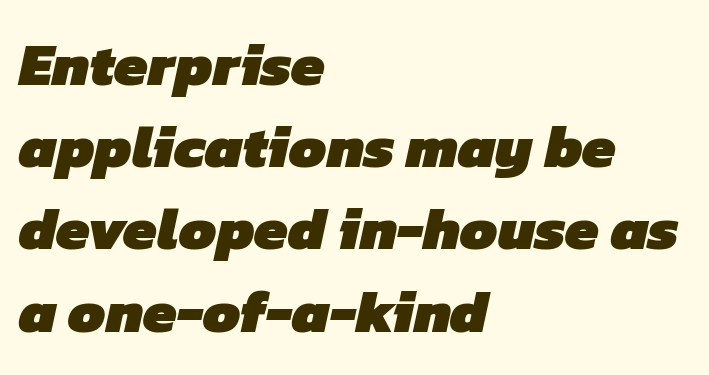
Stroke terminals: plain, sans-serif. A dark, heavy texture on the line: the type is bold. The rendering uses natural spacing where letterforms have individual widths. Honestly, there is no underline to notice here at all. The passage is arranged the way most books set body copy — flush left. The line-height multiplier appears to be the usual default.
